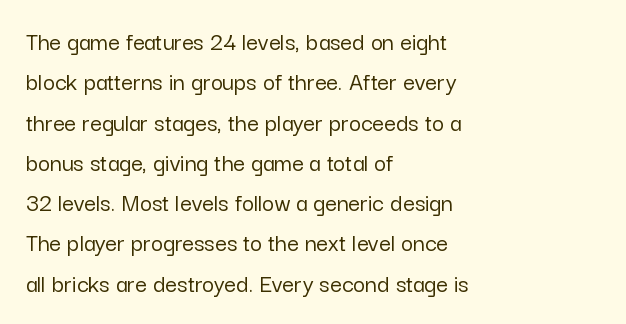
This rendering uses left alignment, leaving the right contour irregular. The vertical gap from one line to the next is medium. The space beneath each line is pristine and unruled. Does extra space separate the letters? No, they use regular spacing. Every character sits straight up, as roman type does.
